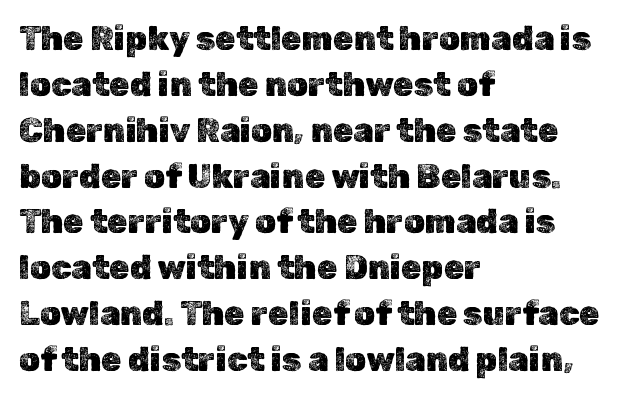
Quick note: not italic, upright. This rendering leaves character spacing at its baseline value. Honestly, there is no underline to notice here at all. If you drew a ruler down the left edge, every line would touch it. You could not count columns in this text — the font is proportionally spaced.
